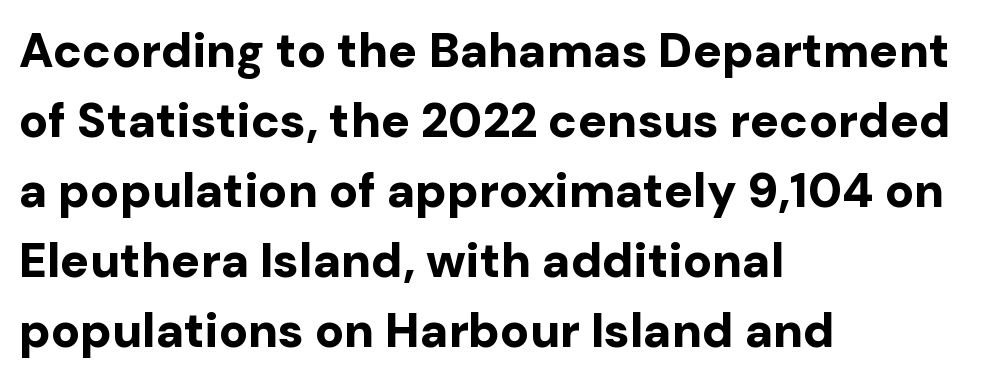
The passage shown is not underscored anywhere. The vertical gap from one line to the next is medium. Each letter's strokes conclude bluntly, with no projecting serifs. A typesetter would call this proportional, since set widths differ per character. These lines are set flush left with a ragged right edge.
